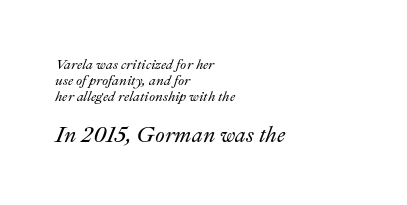
Is the type slanted? Yes — the strokes lean at a clear angle. Notice how the passage keeps a crisp vertical edge on the left only. Words float on clear page, feet unadorned. The letters in the lower block stand taller than those in the block above.
